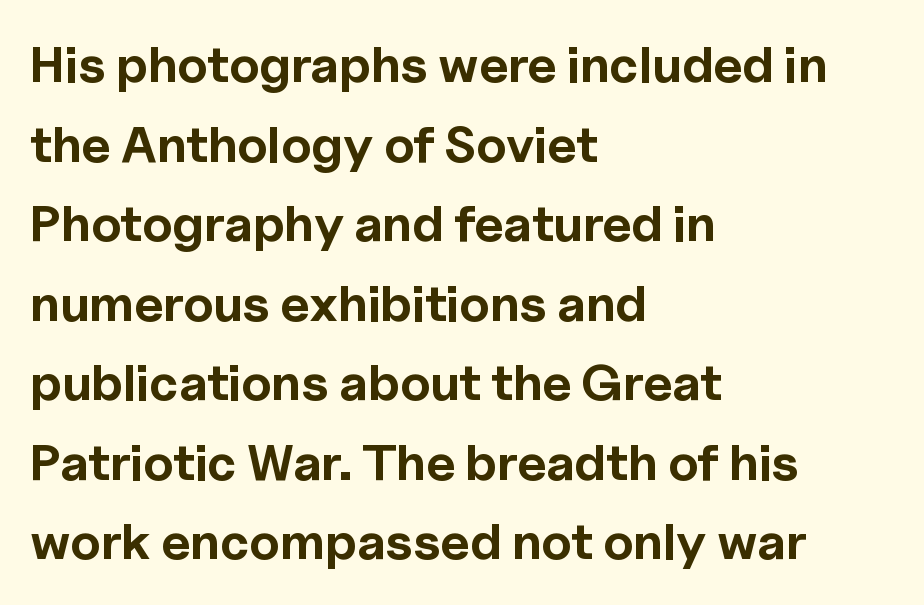
A full-strength bold gives these letters their thick strokes. The baseline area is clear. The block of text has a typical density, with ordinary space between rows. Each line starts at the same left margin while the right side varies. What stands out about the letter spacing? Nothing — it is the standard amount. The font family rendered here belongs to the sans-serif group.
